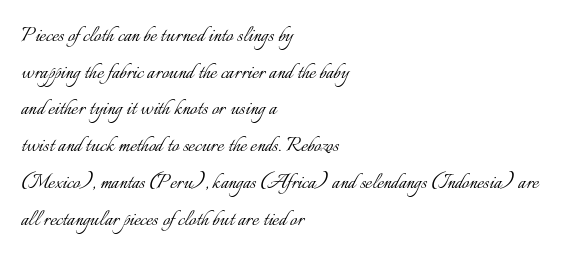
Weight: in the light-to-regular range. In CSS terms this would be text-align: left. Each new line begins a customary step beneath the previous one. Characters follow at the spacing the type designer built in.
